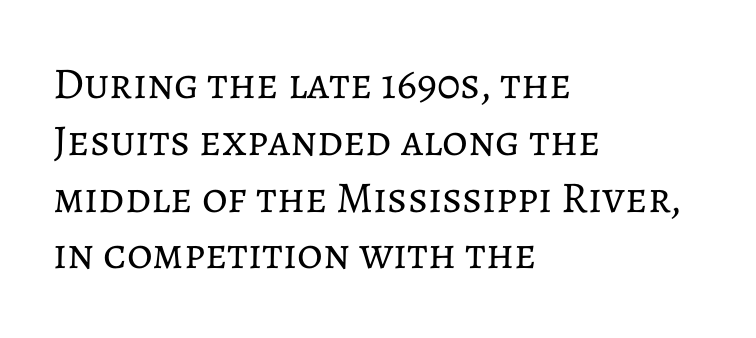
Q: Is the text bold? A: No.
Q: Is the text italic (slanted)? A: No, it is upright.
Q: Is the text underlined? A: No.
Q: How is the paragraph aligned? A: Left-aligned.
Q: Is the spacing between letters normal or unusually wide? A: Normal.
Q: Is the spacing between lines tight, normal or loose? A: Normal.
Q: Width (condensed, normal, or wide)? A: Normal.
Q: Stroke contrast? A: Low.
Q: x-height? A: Medium.
Q: Monospaced? A: No.
